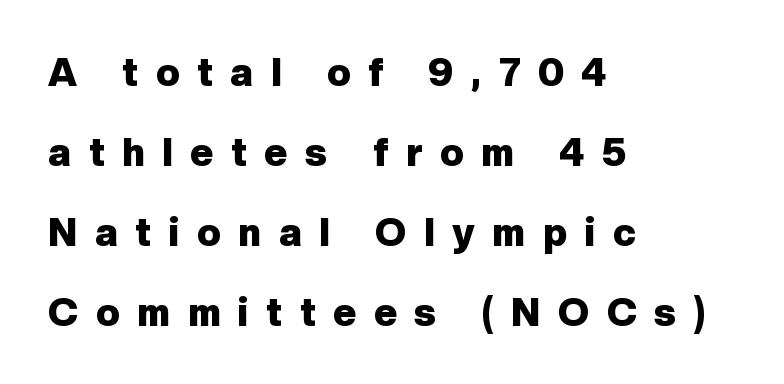
{"serif": "no", "italic": "no", "bold": "yes", "weight": "heavy", "width": "normal", "stroke_contrast": "low", "x_height": "medium", "monospaced": "no", "underline": "no", "align": "left", "line_spacing": "loose", "line_spacing_ratio": 2.05, "letter_spacing": "wide", "letter_spacing_em": 0.46, "glyph_px": 39}
